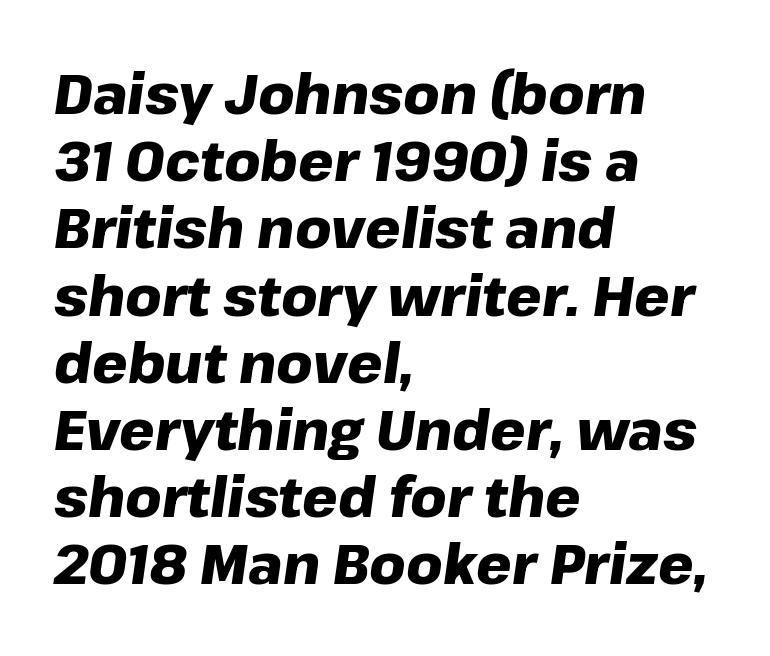
Q: Is the text bold? A: Yes.
Q: Is the text italic (slanted)? A: Yes, it leans right by about 8 degrees.
Q: Is the text underlined? A: No.
Q: How is the paragraph aligned? A: Left-aligned.
Q: Is the spacing between letters normal or unusually wide? A: Normal.
Q: Width (condensed, normal, or wide)? A: Normal.
Q: Stroke contrast? A: Low.
Q: x-height? A: Medium.
Q: Monospaced? A: No.
